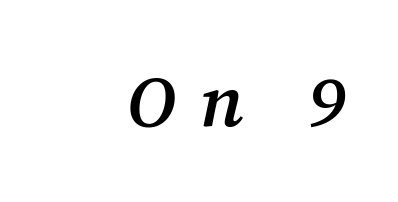
The image shows 72 px semibold serif type, italic (leaning right); set right-aligned, unusually wide letter spacing (+0.33 em), not underlined; medium stroke contrast and a medium x-height.
